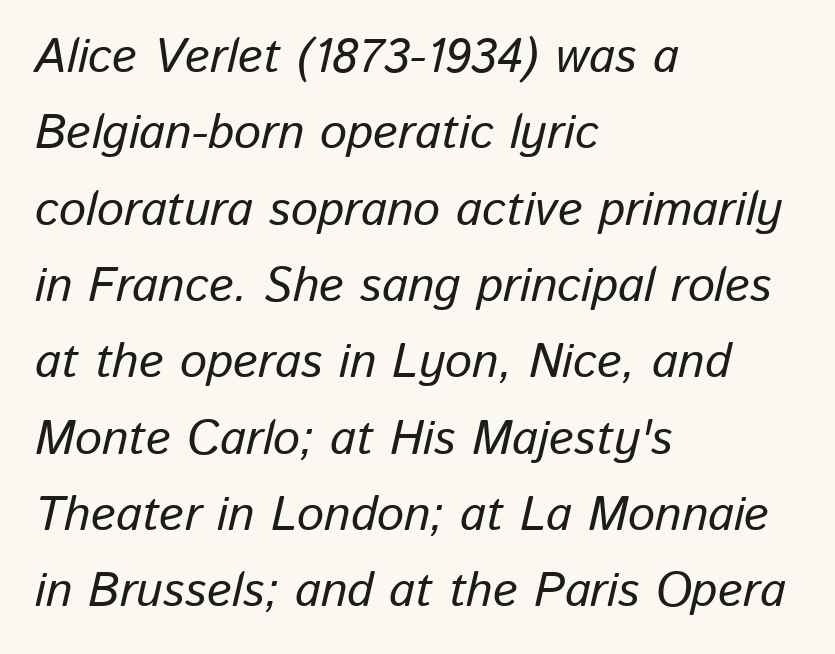
The space between consecutive lines is moderate. Is this a fixed-width face? No — the glyphs have proportional, varying widths. The font's italic variant was chosen for this text. The typesetter chose a ragged-right arrangement here. The space directly below the letters is spotless.
